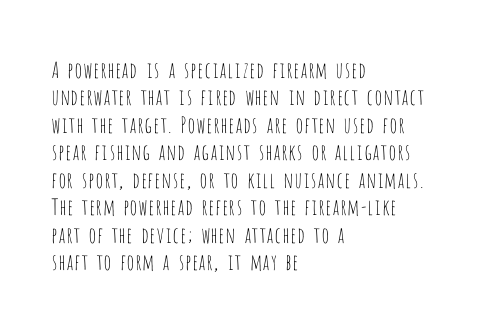
Counters stay open thanks to moderate or lighter strokes. All the whitespace from short lines collects on the right. Normally led — the rows are evenly, conventionally spaced. The glyphs are unaccompanied by any horizontal stroke below them.
